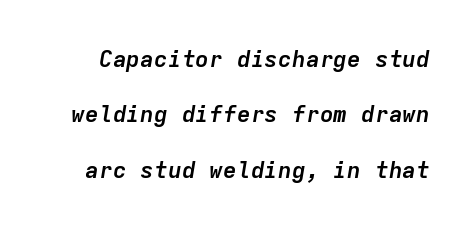
Q: Is the text bold? A: Yes.
Q: Is the text italic (slanted)? A: Yes, it leans right by about 9 degrees.
Q: Is the text underlined? A: No.
Q: Is the spacing between letters normal or unusually wide? A: Normal.
Q: Is the spacing between lines tight, normal or loose? A: Loose.
